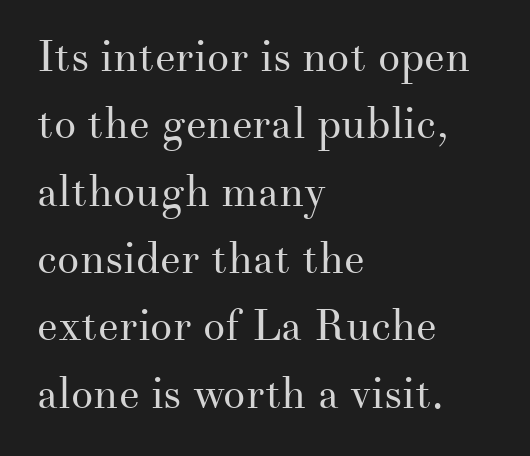
Q: Is the text bold? A: No.
Q: Is the text italic (slanted)? A: No, it is upright.
Q: Is the typeface a serif or a sans-serif typeface? A: Serif.
Q: Is the text underlined? A: No.
Q: How is the paragraph aligned? A: Left-aligned.
Q: Is the spacing between letters normal or unusually wide? A: Normal.
Q: Is the spacing between lines tight, normal or loose? A: Normal.
Q: Width (condensed, normal, or wide)? A: Normal.
Q: Stroke contrast? A: Medium.
Q: x-height? A: Small.
Q: Monospaced? A: No.
